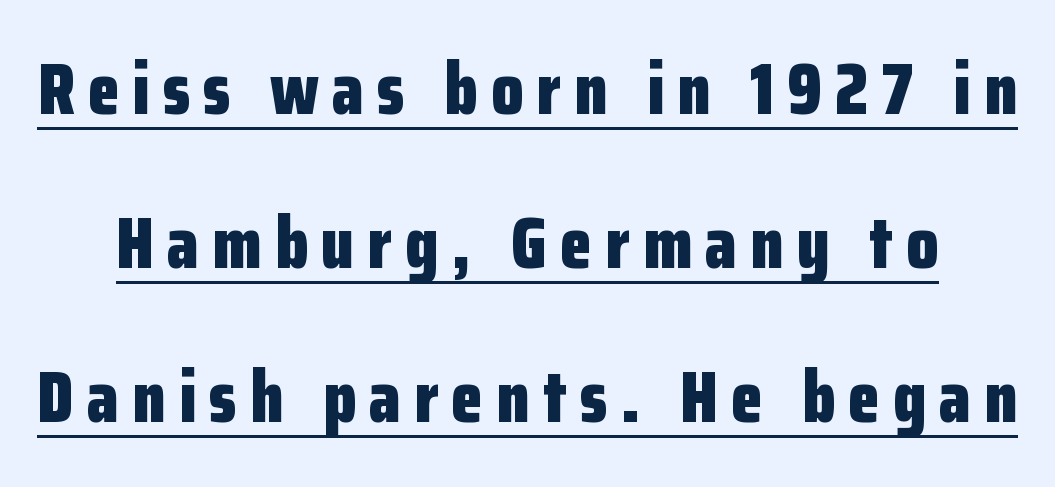
{"serif": "no", "italic": "no", "bold": "yes", "weight": "bold", "width": "condensed", "stroke_contrast": "low", "x_height": "medium", "monospaced": "no", "underline": "yes", "line_spacing": "loose", "line_spacing_ratio": 2.11, "glyph_px": 73}
